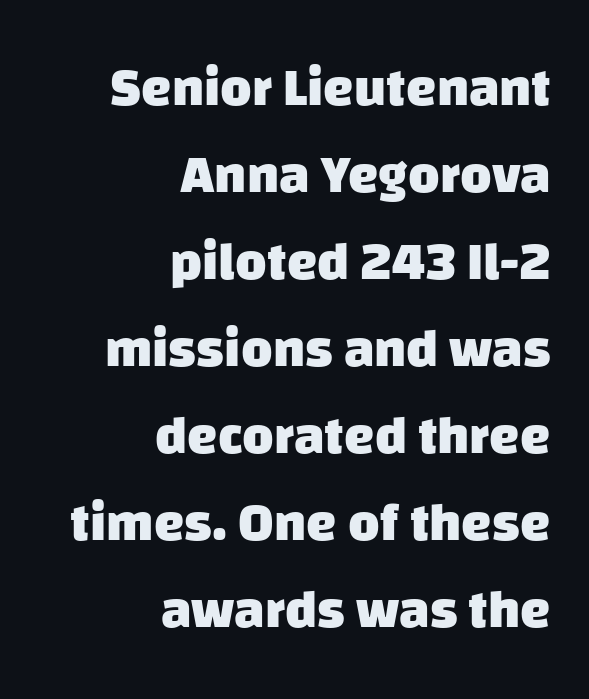
Standard letterfit; no display-style spreading of the glyphs. What's the leading like? Ordinary, nothing unusual. Descenders hang freely into open space. Right-aligned paragraph, ragged on the left. These words are printed bold, with thick strokes throughout.
